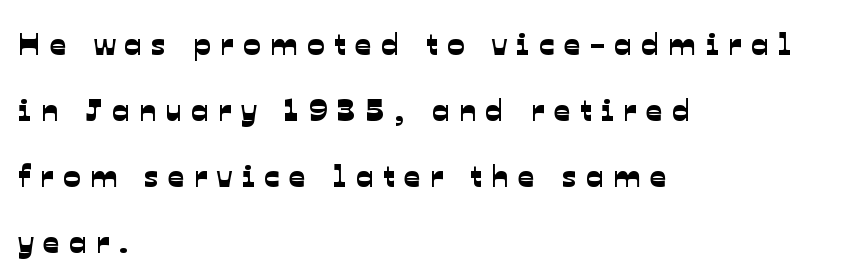
Q: Is the typeface a serif or a sans-serif typeface? A: Sans-serif.
Q: Is the text underlined? A: No.
Q: How is the paragraph aligned? A: Left-aligned.
Q: Is the spacing between letters normal or unusually wide? A: Unusually wide.
Q: Is the spacing between lines tight, normal or loose? A: Loose.
Q: Width (condensed, normal, or wide)? A: Normal.
Q: Stroke contrast? A: Low.
Q: x-height? A: Medium.
Q: Monospaced? A: No.
